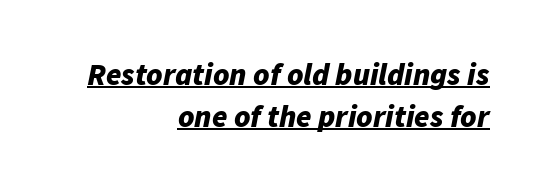
{"italic": "yes", "lean": "right", "slant_degrees": 11, "bold": "yes", "weight": "bold", "width": "normal", "stroke_contrast": "low", "x_height": "medium", "monospaced": "no", "underline": "yes", "align": "right", "line_spacing": "normal", "line_spacing_ratio": 1.35, "letter_spacing": "normal", "letter_spacing_em": 0.0, "glyph_px": 31}
